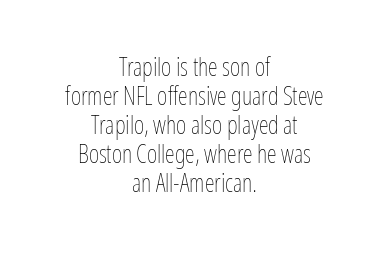
Q: Is the text bold? A: No.
Q: Is the text italic (slanted)? A: No, it is upright.
Q: Is the text underlined? A: No.
Q: How is the paragraph aligned? A: Centered.
Q: Is the spacing between letters normal or unusually wide? A: Normal.
